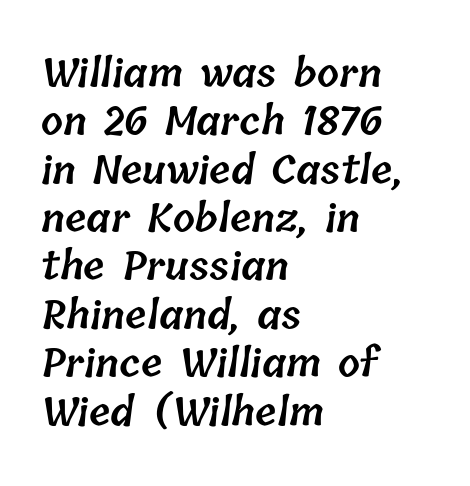
{"bold": "semi", "weight": "semibold", "width": "normal", "stroke_contrast": "low", "x_height": "medium", "monospaced": "no", "underline": "no", "align": "left", "line_spacing_ratio": 1.24, "letter_spacing": "normal", "letter_spacing_em": 0.0, "glyph_px": 39}
